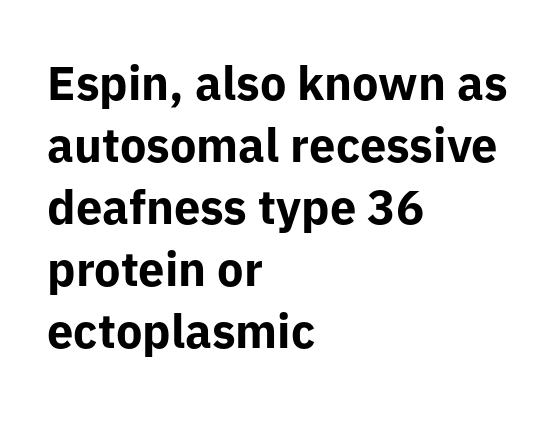
{"serif": "no", "italic": "no", "bold": "yes", "weight": "bold", "width": "normal", "stroke_contrast": "low", "x_height": "medium", "monospaced": "no", "underline": "no", "align": "left", "line_spacing": "normal", "line_spacing_ratio": 1.32, "letter_spacing": "normal", "letter_spacing_em": 0.0, "glyph_px": 47}
